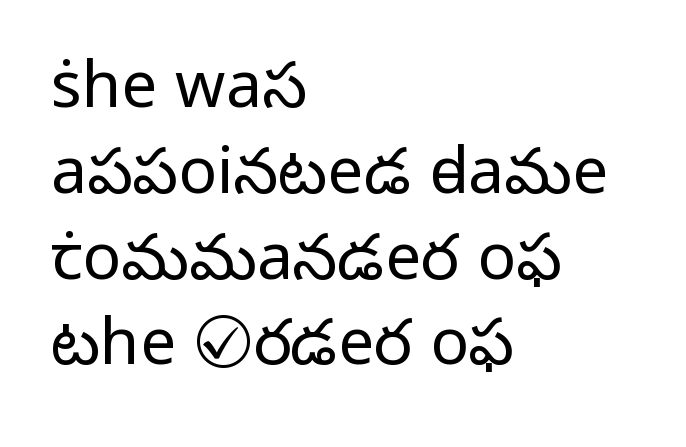
Each letter's strokes conclude bluntly, with no projecting serifs. The setting favours the left margin, as ordinary paragraphs usually do. Check the space under the baseline: it is left empty. Evenly set lines give the paragraph a standard silhouette. The rendering uses natural spacing where letterforms have individual widths.
